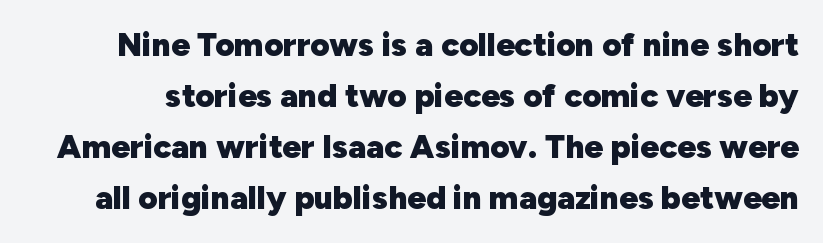
{"serif": "no", "italic": "no", "bold": "yes", "weight": "heavy", "width": "normal", "stroke_contrast": "low", "x_height": "medium", "monospaced": "no", "underline": "no", "line_spacing": "normal", "line_spacing_ratio": 1.55, "letter_spacing": "normal", "letter_spacing_em": 0.0, "glyph_px": 33}
